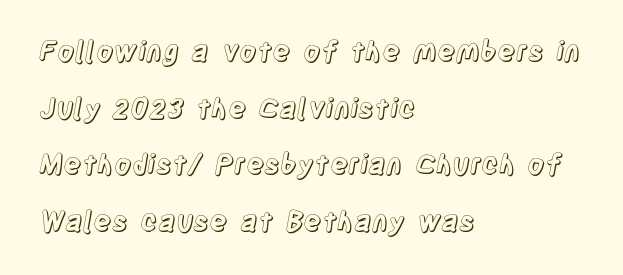
The image shows 27 px text type; set left-aligned, loose line spacing (2.1x), normal letter spacing, not underlined.
